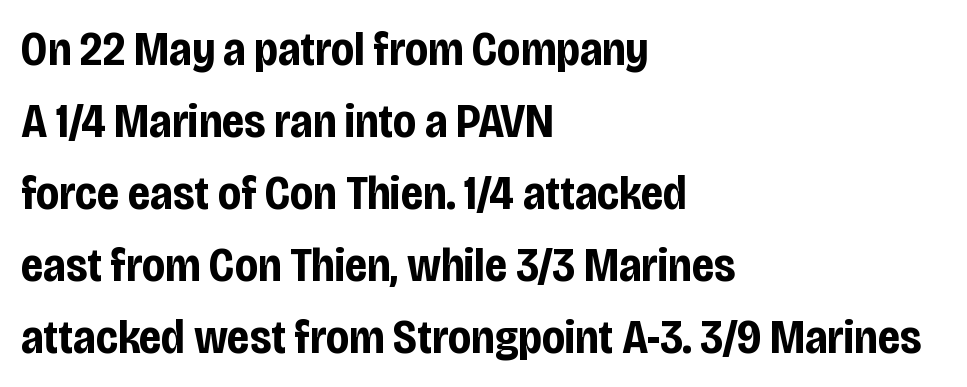
Every stem runs plumb, perpendicular to the baseline. What's the leading like? Ordinary, nothing unusual. You could not count columns in this text — the font is proportionally spaced. Layout note: lines flush left. Does extra space separate the letters? No, they use regular spacing. Just letters on the line, the space beneath them empty.
